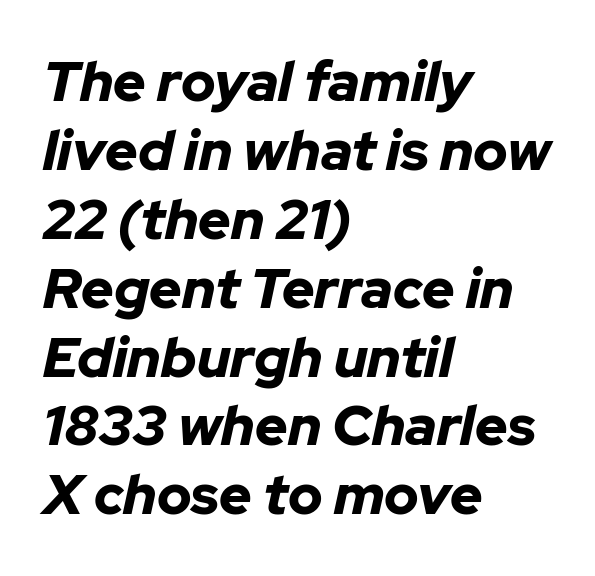
The image shows 56 px bold type, italic (leaning right); set left-aligned, line spacing 1.23x, normal letter spacing, not underlined; low stroke contrast and a medium x-height.
